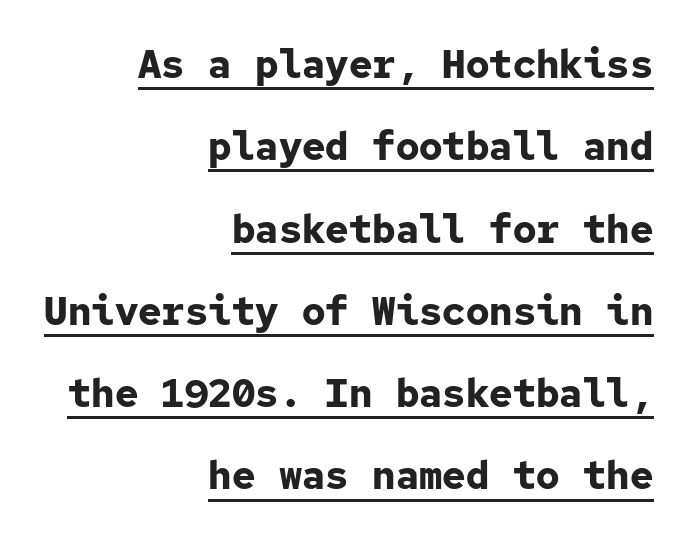
Honestly, the letter spacing is just normal — you wouldn't notice it. These lines are composed in type without serifs. Strokes here are thick enough to call this a true bold. Looks like terminal output: every glyph gets an equal slot.
